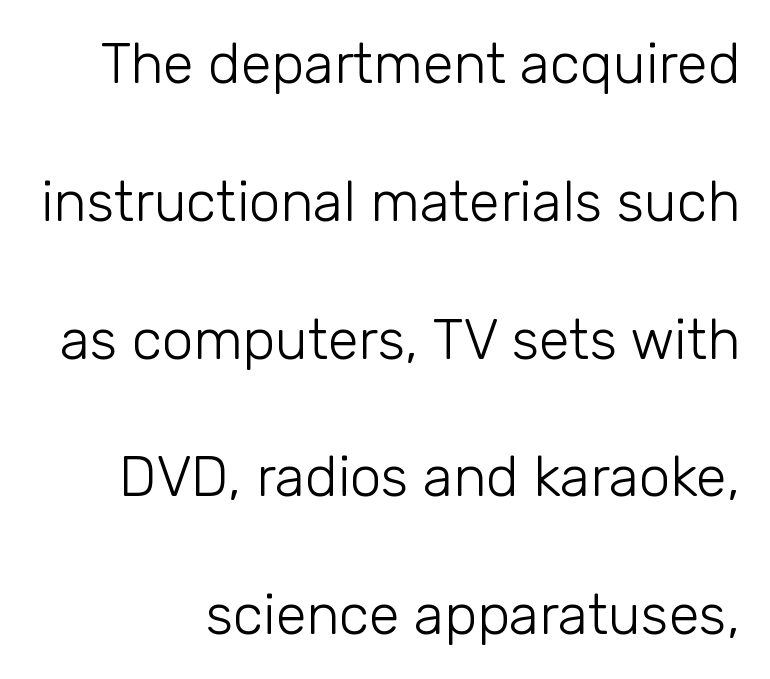
Q: Is the text bold? A: No.
Q: Is the text italic (slanted)? A: No, it is upright.
Q: Is the typeface a serif or a sans-serif typeface? A: Sans-serif.
Q: Is the text underlined? A: No.
Q: How is the paragraph aligned? A: Right-aligned.
Q: Is the spacing between letters normal or unusually wide? A: Normal.
Q: Is the spacing between lines tight, normal or loose? A: Loose.
Q: Width (condensed, normal, or wide)? A: Normal.
Q: Stroke contrast? A: Low.
Q: x-height? A: Medium.
Q: Monospaced? A: No.
